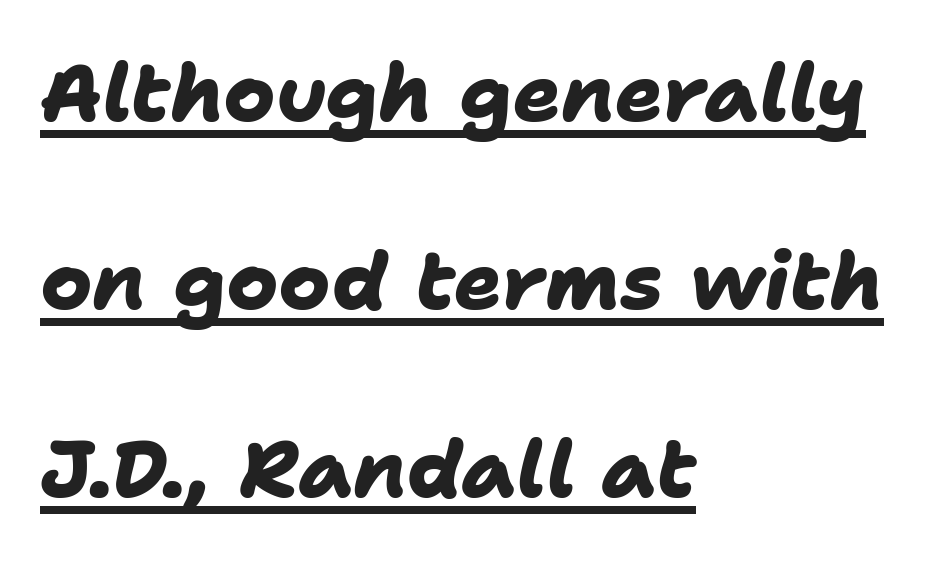
The image shows 79 px heavy sans-serif type; set left-aligned, loose line spacing (2.38x), normal letter spacing, underlined; low stroke contrast and a medium x-height.
